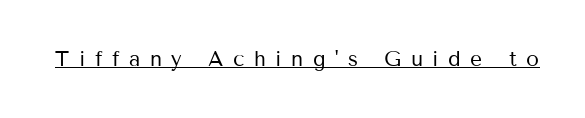
Q: Is the text bold? A: No.
Q: Is the text italic (slanted)? A: No, it is upright.
Q: Is the text underlined? A: Yes.
Q: Is the spacing between letters normal or unusually wide? A: Unusually wide.
